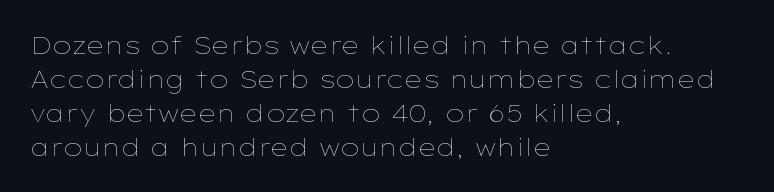
Decoration check: the copy has no underline. Teacher's note: observe the even left margin — that is flush-left alignment. Interline gaps are of average width in this sample. No chunkiness to these letters — they're not bold. These lines were composed using upright roman letters.
